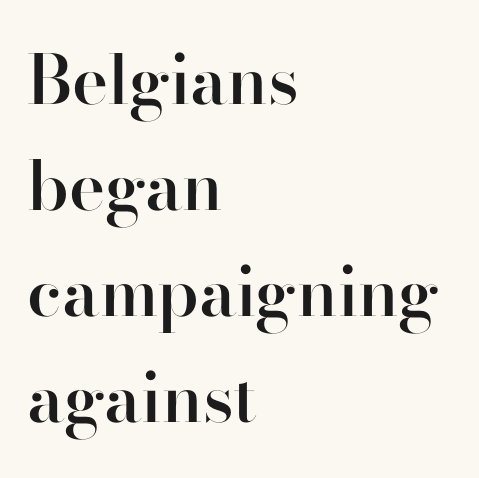
The image shows 68 px semibold serif type, upright; set left-aligned, normal line spacing (1.56x), normal letter spacing, not underlined; high stroke contrast and a small x-height.
